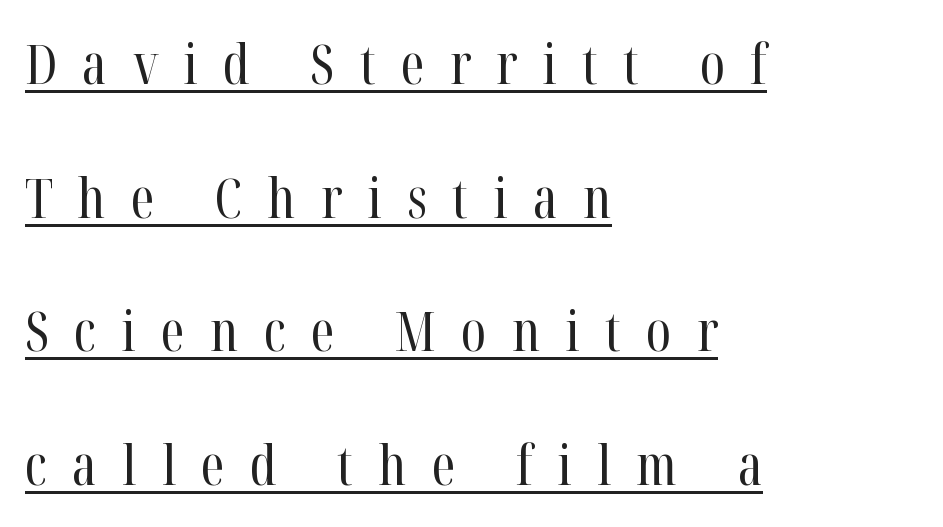
The image shows 55 px regular-weight, condensed serif type, upright; set left-aligned, loose line spacing (2.43x), unusually wide letter spacing (+0.46 em), underlined; high stroke contrast and a medium x-height.
